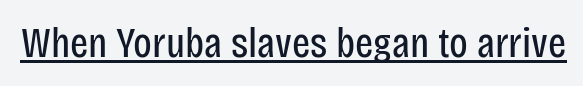
{"serif": "no", "italic": "no", "bold": "no", "weight": "regular", "width": "condensed", "stroke_contrast": "low", "x_height": "large", "monospaced": "no", "underline": "yes", "letter_spacing": "normal", "letter_spacing_em": 0.0, "glyph_px": 43}
